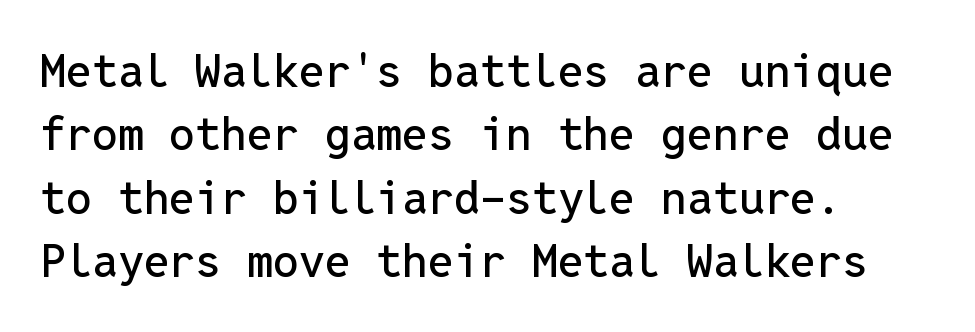
Q: Is the text italic (slanted)? A: No, it is upright.
Q: Is the typeface a serif or a sans-serif typeface? A: Sans-serif.
Q: Is the text underlined? A: No.
Q: How is the paragraph aligned? A: Left-aligned.
Q: Is the spacing between letters normal or unusually wide? A: Normal.
Q: Is the spacing between lines tight, normal or loose? A: Normal.
Q: Width (condensed, normal, or wide)? A: Normal.
Q: Stroke contrast? A: Low.
Q: x-height? A: Medium.
Q: Monospaced? A: Yes.
